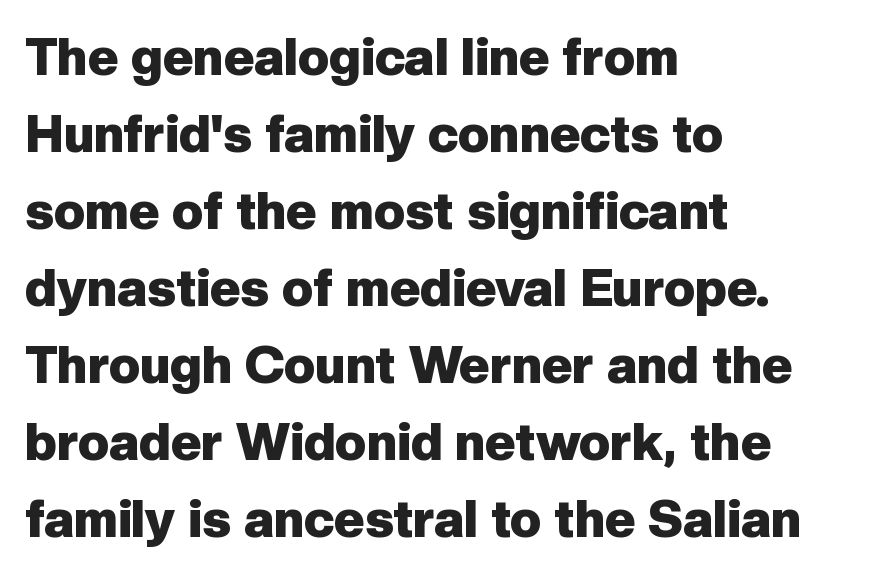
{"serif": "no", "italic": "no", "bold": "yes", "weight": "heavy", "width": "normal", "stroke_contrast": "low", "x_height": "medium", "monospaced": "no", "underline": "no", "align": "left", "line_spacing": "normal", "line_spacing_ratio": 1.48, "letter_spacing": "normal", "letter_spacing_em": 0.0, "glyph_px": 52}
